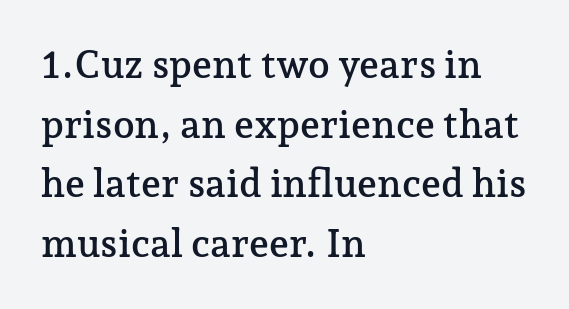
Old-style or modern, the face here clearly has serifs. Rows of type keep a routine distance in the vertical direction. Nope, not italic — everything's standing straight. This sample has the flowing, uneven cadence of proportional lettering. Here the glyphs are tracked normally, forming tight word shapes. Horizontal alignment here is leftward, the default for most running prose.
